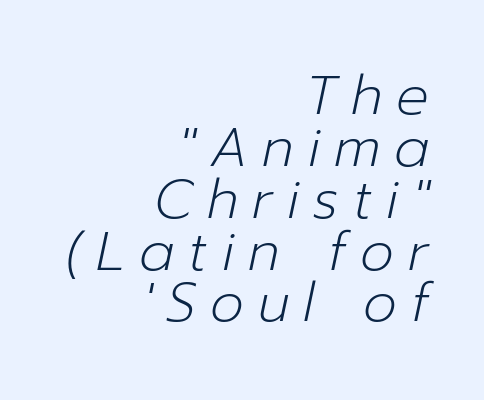
{"italic": "yes", "lean": "right", "slant_degrees": 12, "bold": "no", "weight": "light", "width": "normal", "stroke_contrast": "low", "x_height": "medium", "monospaced": "no", "underline": "no", "align": "right", "line_spacing": "tight", "line_spacing_ratio": 0.96, "letter_spacing": "wide", "letter_spacing_em": 0.26, "glyph_px": 54}
